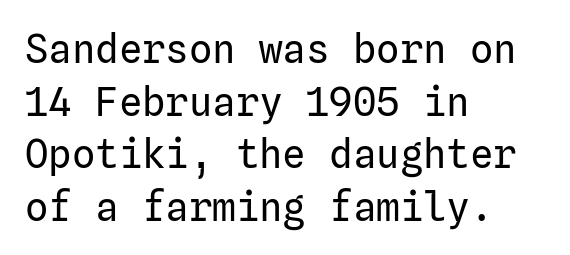
The image shows 39 px regular-weight sans-serif type, upright; set left-aligned, normal line spacing (1.35x), normal letter spacing, not underlined; low stroke contrast and a medium x-height.
